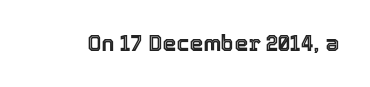
The image shows 22 px text type, upright; set normal letter spacing, not underlined.
